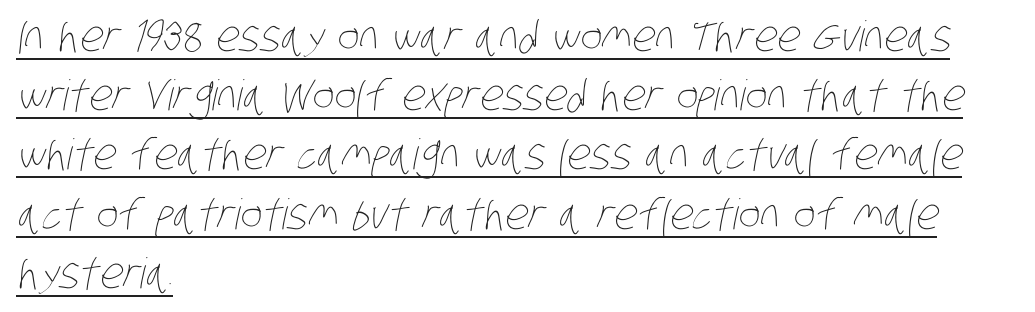
The image shows 42 px thin, condensed type; set left-aligned, normal line spacing (1.41x), normal letter spacing, underlined; low stroke contrast and a large x-height.
